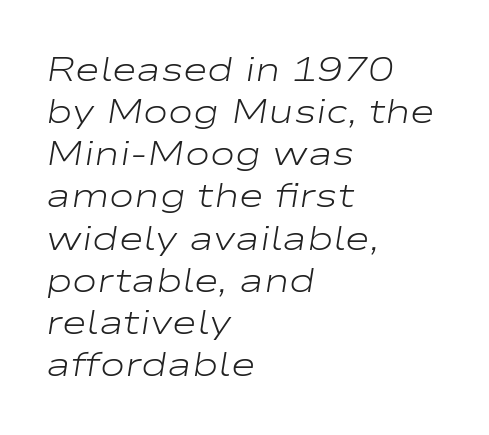
{"italic": "yes", "lean": "right", "slant_degrees": 9, "bold": "no", "weight": "light", "width": "wide", "stroke_contrast": "low", "x_height": "medium", "monospaced": "no", "underline": "no", "align": "left", "line_spacing_ratio": 1.24, "letter_spacing": "normal", "letter_spacing_em": 0.0, "glyph_px": 34}
